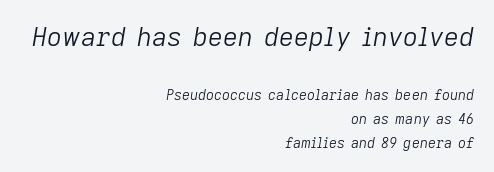
Whoever set this made the first block the dominant, larger element. The space directly below the letters is spotless. The type is set solid horizontally, with unmodified tracking. The weight tops out at a normal text grade. The glyphs look as if they've been sheared to an angle. The lines in this sample share a right terminus and differ only in where they begin.
